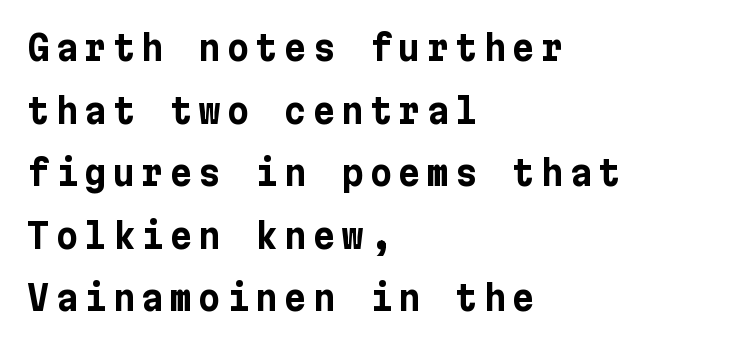
Anything drawn beneath the words? Only blank space. The letters are bold, with thick, heavy strokes. Nope, not italic — everything's standing straight. Letterform terminals end flat and unadorned throughout the passage. Teacher's note: observe the even left margin — that is flush-left alignment.
